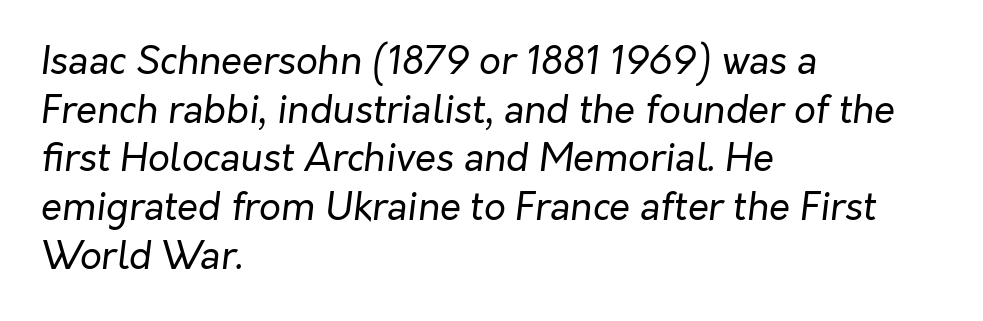
The image shows 38 px regular-weight type, italic (leaning right); set left-aligned, normal line spacing (1.28x), normal letter spacing, not underlined; low stroke contrast and a medium x-height.
